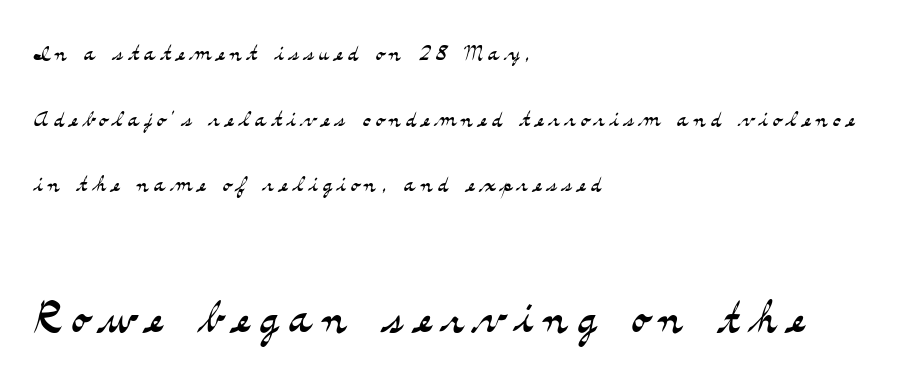
The block sitting lower on the canvas is the one with enlarged characters. These lines stand farther apart than default settings would place them. The strip under each line holds only bare page. This sample uses a serif face. The lines are quadded left. Varying glyph widths throughout — classic text-font behaviour.
